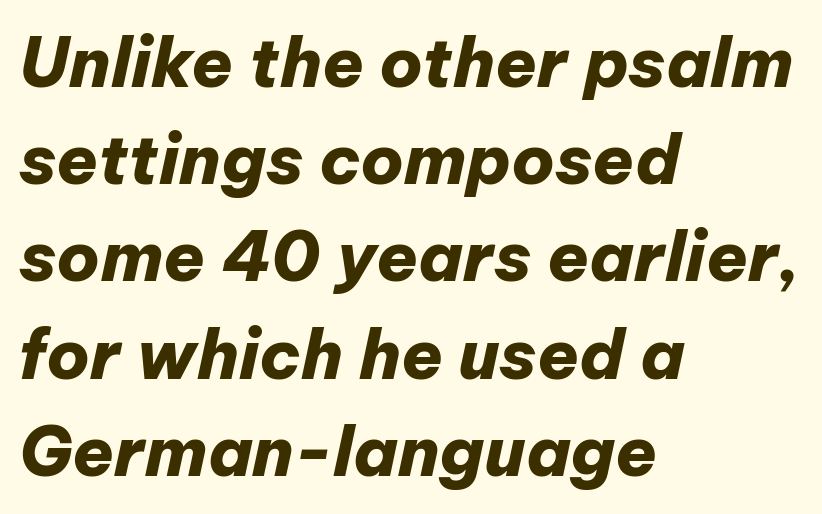
The letters are slanted; this is an italic face. This rendering uses left alignment, leaving the right contour irregular. The strokes are fattened all the way to bold. Rows of type keep a routine distance in the vertical direction. A bare baseline throughout the passage. The face used here is proportionally spaced, like ordinary book or web type.
